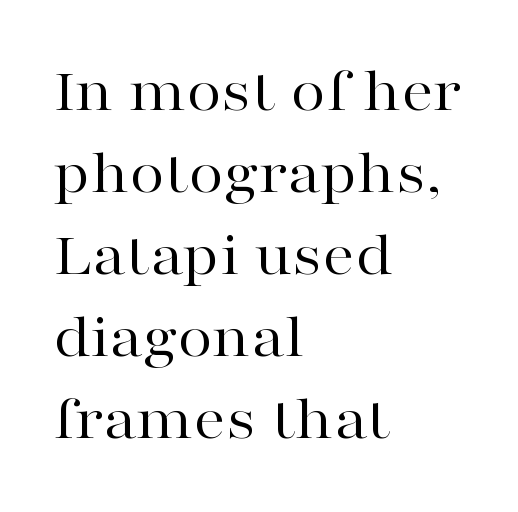
Q: Is the text bold? A: No.
Q: Is the text italic (slanted)? A: No, it is upright.
Q: Is the typeface a serif or a sans-serif typeface? A: Serif.
Q: Is the text underlined? A: No.
Q: How is the paragraph aligned? A: Left-aligned.
Q: Is the spacing between letters normal or unusually wide? A: Normal.
Q: Is the spacing between lines tight, normal or loose? A: Normal.
Q: Width (condensed, normal, or wide)? A: Wide.
Q: Stroke contrast? A: High.
Q: x-height? A: Medium.
Q: Monospaced? A: No.
